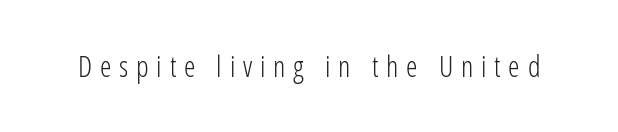
Weight class: somewhere from thin through regular. There is plenty of visible air inserted between adjacent glyphs. Serif or sans? Sans — the stroke terminals are bare. Is this a fixed-width face? No — the glyphs have proportional, varying widths.
